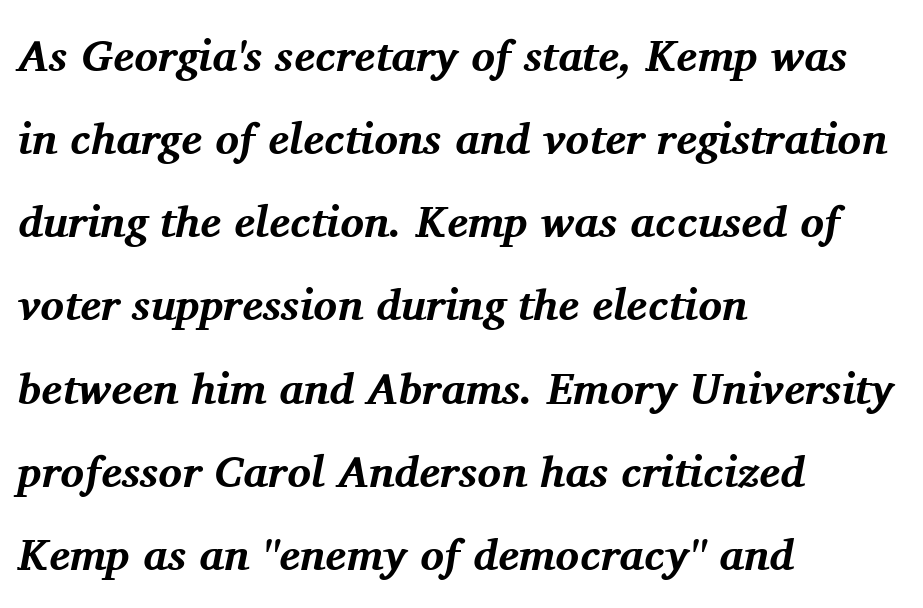
{"serif": "yes", "italic": "yes", "lean": "right", "slant_degrees": 11, "bold": "yes", "weight": "bold", "width": "normal", "stroke_contrast": "medium", "x_height": "medium", "monospaced": "no", "underline": "no", "align": "left", "line_spacing_ratio": 1.89, "letter_spacing": "normal", "letter_spacing_em": 0.0, "glyph_px": 44}
